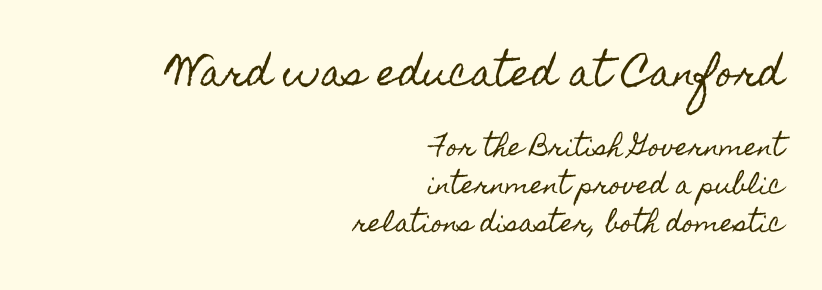
Q: Is the text italic (slanted)? A: Yes.
Q: Is the text underlined? A: No.
Q: How is the paragraph aligned? A: Right-aligned.
Q: Is the spacing between letters normal or unusually wide? A: Normal.
Q: Is the spacing between lines tight, normal or loose? A: Normal.
Q: Which block of text is set in a larger size, the first (top) or the second (bottom)? A: The first (top) one.
Q: Width (condensed, normal, or wide)? A: Condensed.
Q: x-height? A: Small.
Q: Monospaced? A: No.
